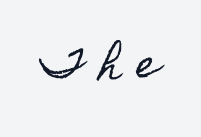
{"width": "condensed", "x_height": "small", "monospaced": "no", "underline": "no", "letter_spacing": "wide", "letter_spacing_em": 0.39, "glyph_px": 38}
